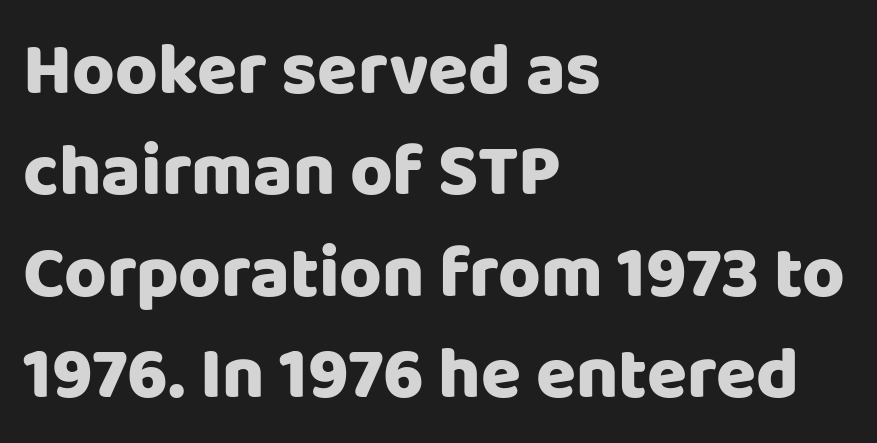
{"serif": "no", "italic": "no", "width": "normal", "stroke_contrast": "low", "x_height": "large", "monospaced": "no", "underline": "no", "align": "left", "line_spacing": "normal", "line_spacing_ratio": 1.39, "letter_spacing": "normal", "letter_spacing_em": 0.0, "glyph_px": 73}
